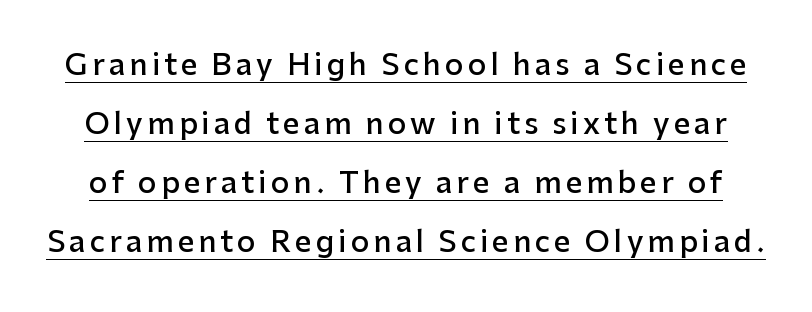
Q: Is the text bold? A: Semi-bold.
Q: Is the text italic (slanted)? A: No, it is upright.
Q: Is the typeface a serif or a sans-serif typeface? A: Sans-serif.
Q: Is the text underlined? A: Yes.
Q: Is the spacing between lines tight, normal or loose? A: Loose.
Q: Width (condensed, normal, or wide)? A: Normal.
Q: Stroke contrast? A: Low.
Q: x-height? A: Medium.
Q: Monospaced? A: No.
